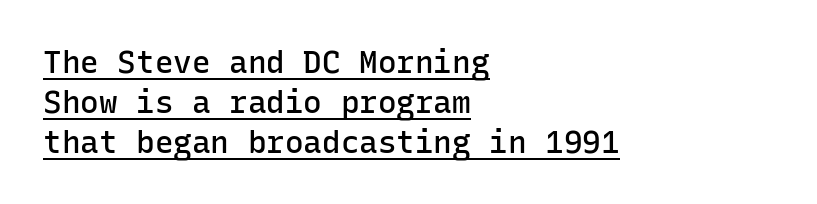
The gaps between neighbouring characters are ordinary and unremarkable. All the whitespace from short lines collects on the right. Monospaced: the letters line up in strict vertical columns. Reading down the column, the eye jumps a familiar distance to each next line. Note: no serifs on the glyphs.
